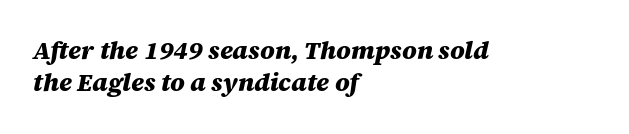
The image shows 25 px bold type, italic (leaning right); set left-aligned, normal line spacing (1.29x), normal letter spacing, not underlined.
